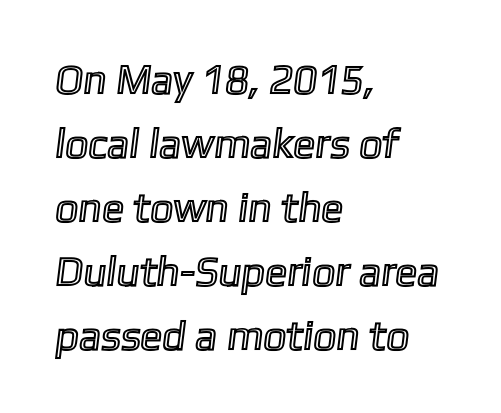
Q: Is the text underlined? A: No.
Q: How is the paragraph aligned? A: Left-aligned.
Q: Is the spacing between letters normal or unusually wide? A: Normal.
Q: Is the spacing between lines tight, normal or loose? A: Normal.
Q: Width (condensed, normal, or wide)? A: Normal.
Q: x-height? A: Medium.
Q: Monospaced? A: No.
